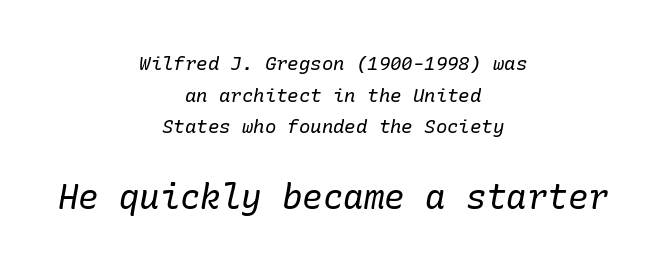
The image shows 34 px regular-weight type, italic (leaning right); set centered, normal line spacing (1.66x), normal letter spacing, not underlined; the second (bottom) block is 1.79x larger; low stroke contrast and a medium x-height.
